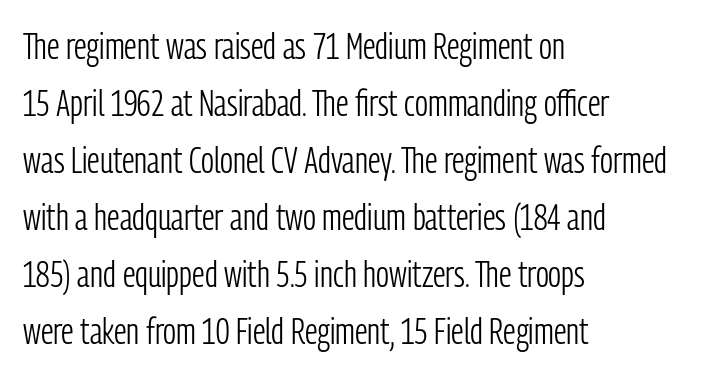
{"serif": "no", "italic": "no", "bold": "no", "weight": "light", "width": "condensed", "stroke_contrast": "low", "x_height": "medium", "monospaced": "no", "underline": "no", "align": "left", "line_spacing": "normal", "line_spacing_ratio": 1.54, "letter_spacing": "normal", "letter_spacing_em": 0.0, "glyph_px": 37}
